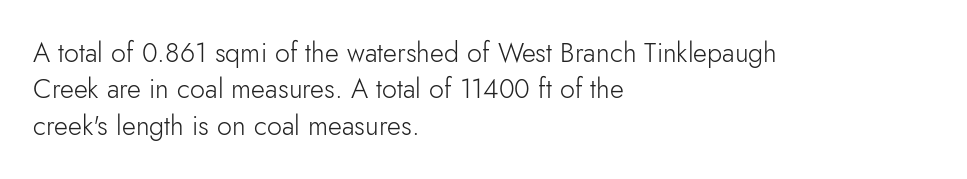
Q: Is the text bold? A: No.
Q: Is the text italic (slanted)? A: No, it is upright.
Q: Is the text underlined? A: No.
Q: How is the paragraph aligned? A: Left-aligned.
Q: Is the spacing between letters normal or unusually wide? A: Normal.
Q: Is the spacing between lines tight, normal or loose? A: Normal.
